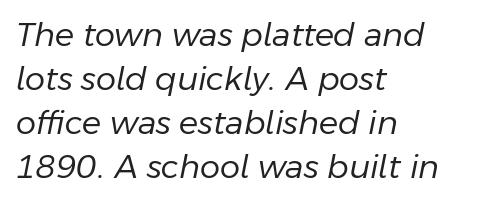
Q: Is the text bold? A: No.
Q: Is the text italic (slanted)? A: Yes, it leans right by about 11 degrees.
Q: Is the text underlined? A: No.
Q: How is the paragraph aligned? A: Left-aligned.
Q: Is the spacing between letters normal or unusually wide? A: Normal.
Q: Is the spacing between lines tight, normal or loose? A: Normal.
Q: Width (condensed, normal, or wide)? A: Normal.
Q: Stroke contrast? A: Low.
Q: x-height? A: Medium.
Q: Monospaced? A: No.
